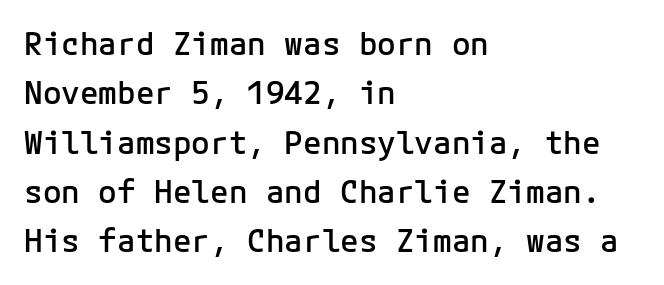
Honestly, the row spacing looks completely unremarkable. The words here are not underlined. Weight: semibold (demi). Spacing between characters is what you'd get straight out of the box.
